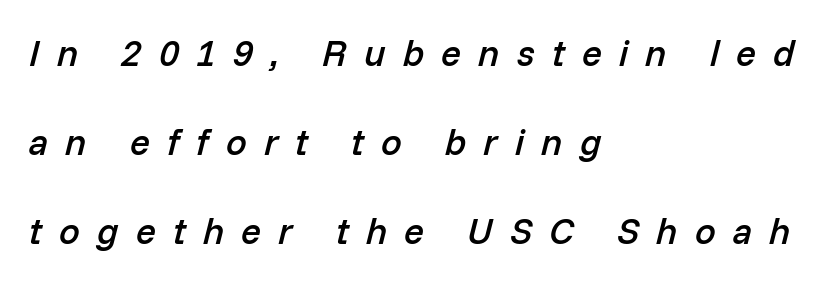
{"italic": "yes", "lean": "right", "slant_degrees": 14, "bold": "semi", "weight": "semibold", "width": "normal", "stroke_contrast": "low", "x_height": "medium", "monospaced": "no", "underline": "no", "align": "left", "line_spacing": "loose", "line_spacing_ratio": 2.41, "letter_spacing": "wide", "letter_spacing_em": 0.46, "glyph_px": 37}
